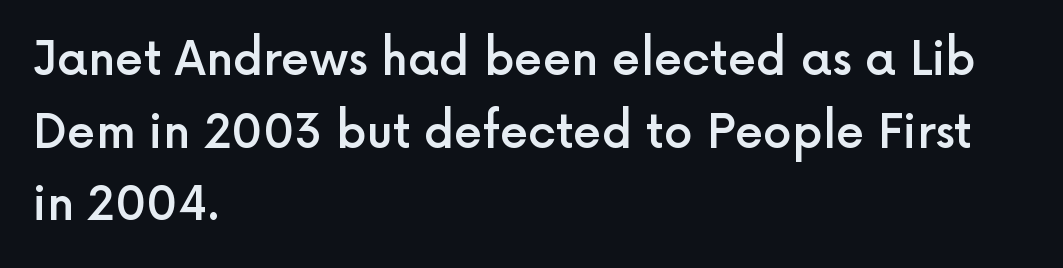
Q: Is the text bold? A: Semi-bold.
Q: Is the text italic (slanted)? A: No, it is upright.
Q: Is the typeface a serif or a sans-serif typeface? A: Sans-serif.
Q: Is the text underlined? A: No.
Q: How is the paragraph aligned? A: Left-aligned.
Q: Is the spacing between letters normal or unusually wide? A: Normal.
Q: Is the spacing between lines tight, normal or loose? A: Normal.
Q: Width (condensed, normal, or wide)? A: Normal.
Q: x-height? A: Medium.
Q: Monospaced? A: No.
